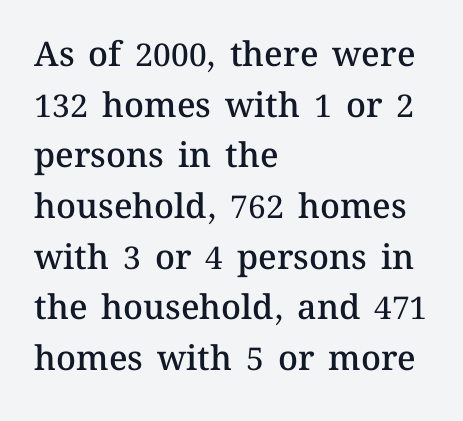
{"italic": "no", "bold": "semi", "weight": "semibold", "width": "normal", "stroke_contrast": "medium", "x_height": "medium", "monospaced": "no", "underline": "no", "align": "left", "line_spacing": "normal", "line_spacing_ratio": 1.49, "letter_spacing": "normal", "letter_spacing_em": 0.0, "glyph_px": 34}
